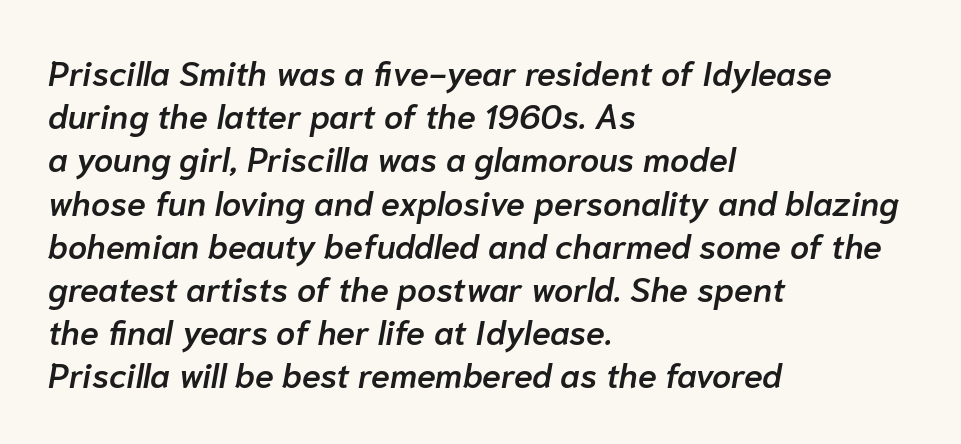
The passage shown leans; its letterforms are oblique. The specimen omits any rule beneath the text block's lines. Which margin do the lines hug? The left one — the right edge is uneven. Each letter keeps its own natural width here, so spacing adapts to shape.
